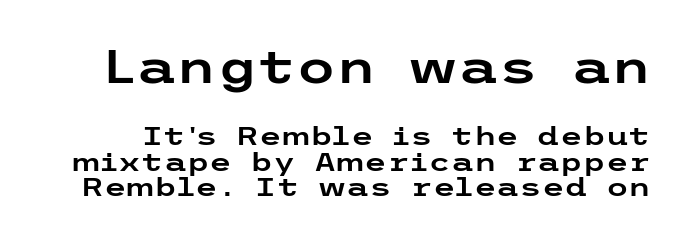
These lines are composed in type without serifs. The initial chunk of copy outweighs the following chunk in type size. The letters stand straight up with perfectly vertical stems. Closely set lines give the paragraph a compact silhouette. The foot of each line stays bare and open. The line texture is even and compact thanks to regular tracking.
